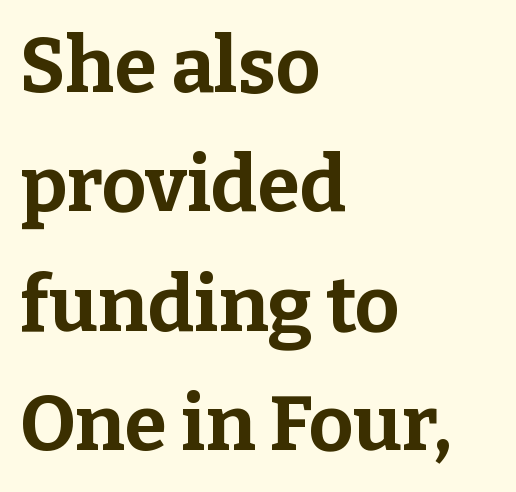
{"serif": "yes", "italic": "no", "bold": "yes", "weight": "bold", "width": "normal", "stroke_contrast": "low", "x_height": "medium", "monospaced": "no", "underline": "no", "align": "left", "line_spacing": "normal", "line_spacing_ratio": 1.55, "letter_spacing": "normal", "letter_spacing_em": 0.0, "glyph_px": 77}
